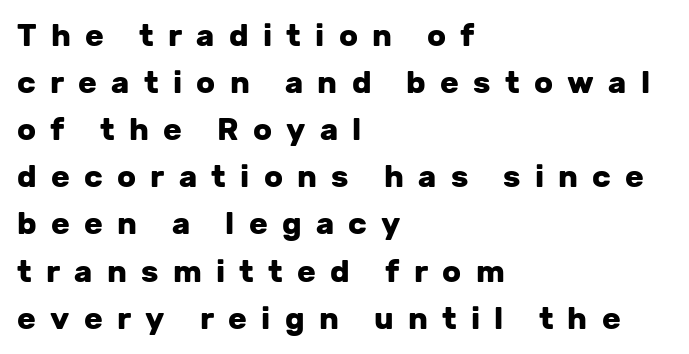
The image shows 31 px heavy sans-serif type, upright; set left-aligned, normal line spacing (1.52x), unusually wide letter spacing (+0.46 em), not underlined; low stroke contrast and a medium x-height.
